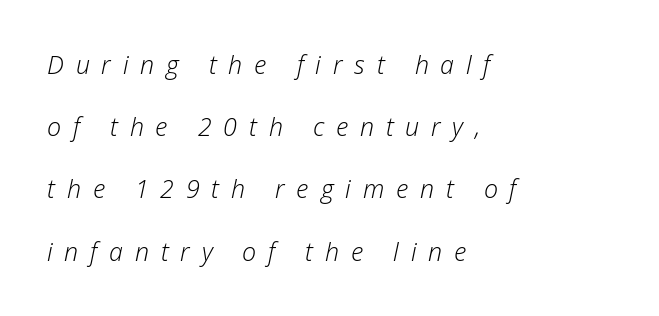
The image shows 25 px text type, italic (leaning right); set left-aligned, loose line spacing (2.49x), unusually wide letter spacing (+0.47 em), not underlined.
